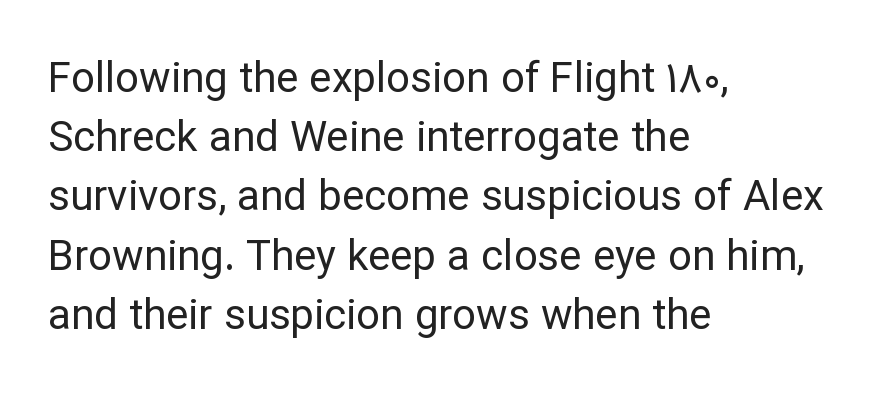
The image shows 42 px regular-weight sans-serif type, upright; set left-aligned, normal line spacing (1.41x), normal letter spacing, not underlined; low stroke contrast and a medium x-height.
